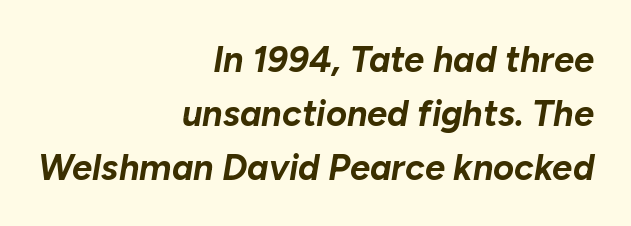
Q: Is the text bold? A: Yes.
Q: Is the text italic (slanted)? A: Yes, it leans right by about 10 degrees.
Q: Is the text underlined? A: No.
Q: How is the paragraph aligned? A: Right-aligned.
Q: Is the spacing between letters normal or unusually wide? A: Normal.
Q: Is the spacing between lines tight, normal or loose? A: Normal.
Q: Width (condensed, normal, or wide)? A: Normal.
Q: Stroke contrast? A: Low.
Q: x-height? A: Medium.
Q: Monospaced? A: No.
